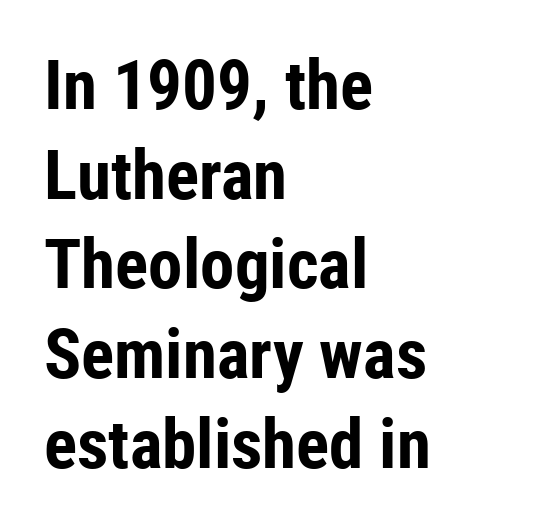
Q: Is the text bold? A: Yes.
Q: Is the text italic (slanted)? A: No, it is upright.
Q: Is the typeface a serif or a sans-serif typeface? A: Sans-serif.
Q: Is the text underlined? A: No.
Q: How is the paragraph aligned? A: Left-aligned.
Q: Is the spacing between letters normal or unusually wide? A: Normal.
Q: Is the spacing between lines tight, normal or loose? A: Normal.
Q: Width (condensed, normal, or wide)? A: Condensed.
Q: Stroke contrast? A: Low.
Q: x-height? A: Medium.
Q: Monospaced? A: No.
